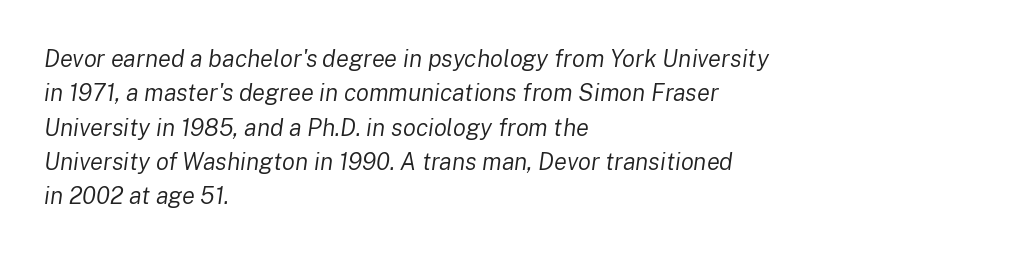
The image shows 24 px text type, italic (leaning right); set left-aligned, normal line spacing (1.43x), normal letter spacing, not underlined.
